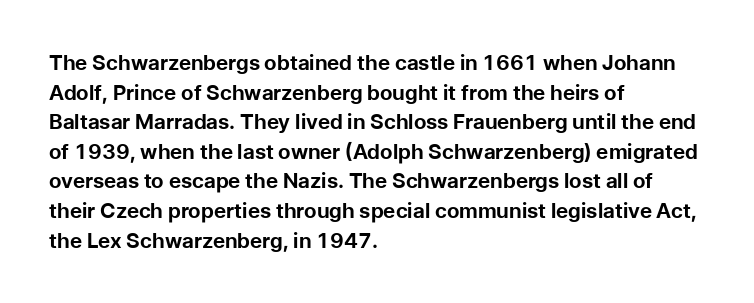
The image shows 21 px bold type, upright; set left-aligned, normal line spacing (1.41x), normal letter spacing, not underlined.
